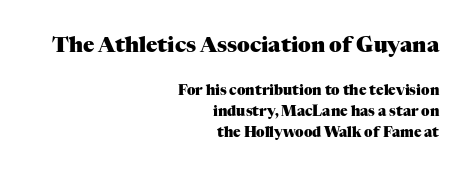
Q: Is the text bold? A: Yes.
Q: Is the text italic (slanted)? A: No, it is upright.
Q: Is the text underlined? A: No.
Q: How is the paragraph aligned? A: Right-aligned.
Q: Is the spacing between letters normal or unusually wide? A: Normal.
Q: Is the spacing between lines tight, normal or loose? A: Normal.
Q: Which block of text is set in a larger size, the first (top) or the second (bottom)? A: The first (top) one.
